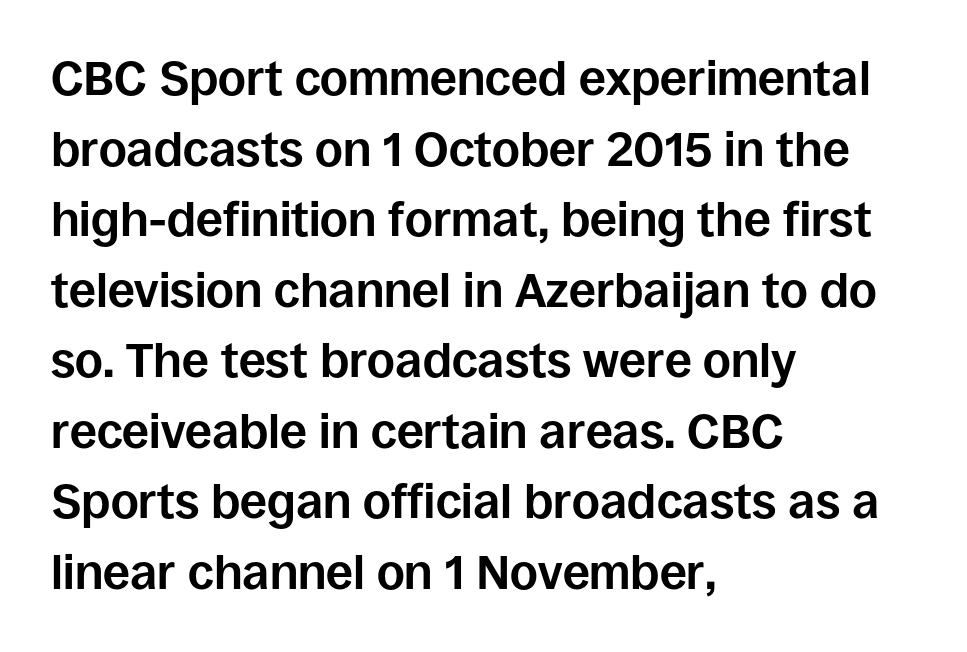
{"serif": "no", "italic": "no", "bold": "yes", "weight": "bold", "width": "normal", "stroke_contrast": "low", "x_height": "large", "monospaced": "no", "underline": "no", "align": "left", "line_spacing": "normal", "line_spacing_ratio": 1.47, "letter_spacing": "normal", "letter_spacing_em": 0.0, "glyph_px": 48}
